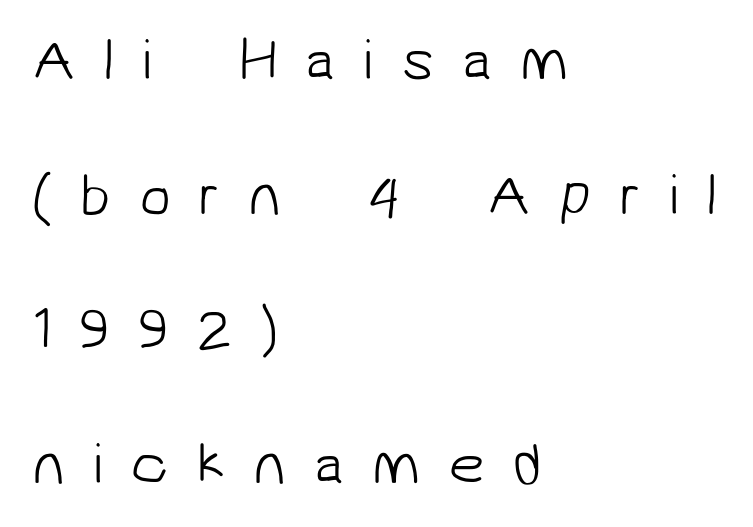
{"serif": "no", "bold": "no", "weight": "light", "width": "normal", "stroke_contrast": "low", "x_height": "medium", "monospaced": "no", "underline": "no", "align": "left", "line_spacing": "loose", "line_spacing_ratio": 2.32, "letter_spacing": "wide", "letter_spacing_em": 0.48, "glyph_px": 58}
